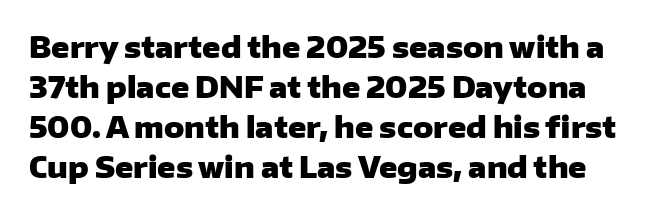
The image shows 28 px heavy, wide sans-serif type, upright; set normal line spacing (1.43x), normal letter spacing, not underlined; low stroke contrast and a medium x-height.
